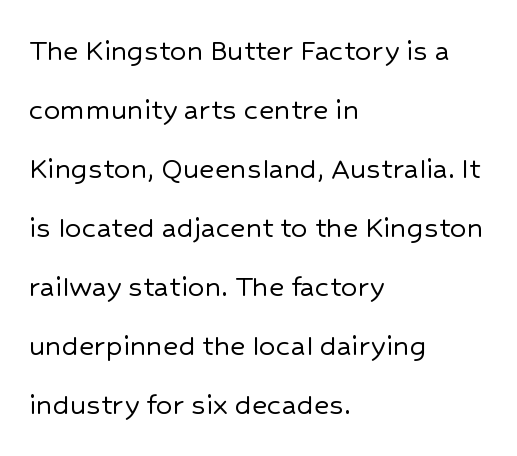
Q: Is the text italic (slanted)? A: No, it is upright.
Q: Is the typeface a serif or a sans-serif typeface? A: Sans-serif.
Q: Is the text underlined? A: No.
Q: How is the paragraph aligned? A: Left-aligned.
Q: Is the spacing between letters normal or unusually wide? A: Normal.
Q: Width (condensed, normal, or wide)? A: Normal.
Q: Stroke contrast? A: Low.
Q: x-height? A: Medium.
Q: Monospaced? A: No.
